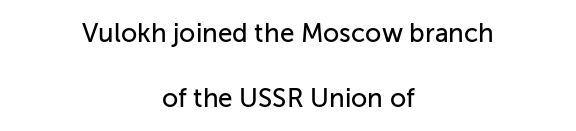
Q: Is the text italic (slanted)? A: No, it is upright.
Q: Is the text underlined? A: No.
Q: How is the paragraph aligned? A: Centered.
Q: Is the spacing between letters normal or unusually wide? A: Normal.
Q: Is the spacing between lines tight, normal or loose? A: Loose.
